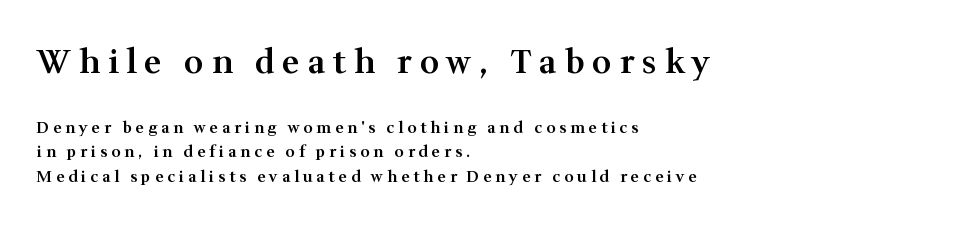
Between these two stacked blocks, the higher one wins on size. Every stem runs plumb, perpendicular to the baseline. Tracking here is generous; glyphs stand well apart from one another. A typesetter would call this proportional, since set widths differ per character. Notice how descenders clear the ascenders below comfortably — that's standard leading. Quick note: underline off.
